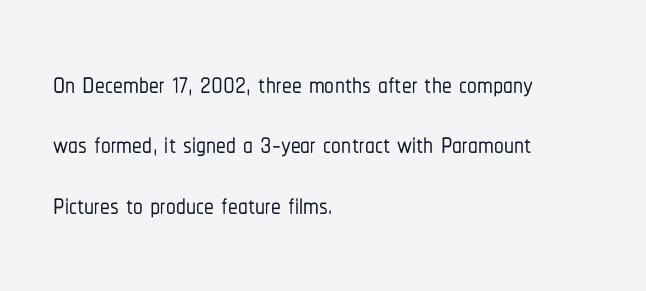
Q: Is the text italic (slanted)? A: No, it is upright.
Q: Is the typeface a serif or a sans-serif typeface? A: Sans-serif.
Q: Is the text underlined? A: No.
Q: How is the paragraph aligned? A: Left-aligned.
Q: Is the spacing between letters normal or unusually wide? A: Normal.
Q: Is the spacing between lines tight, normal or loose? A: Normal.
Q: Width (condensed, normal, or wide)? A: Condensed.
Q: Stroke contrast? A: Low.
Q: x-height? A: Medium.
Q: Monospaced? A: No.
